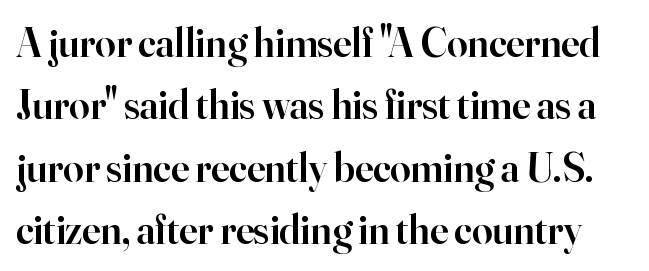
{"serif": "yes", "italic": "no", "bold": "semi", "weight": "semibold", "width": "normal", "stroke_contrast": "high", "x_height": "small", "monospaced": "no", "underline": "no", "line_spacing": "normal", "line_spacing_ratio": 1.52, "letter_spacing": "normal", "letter_spacing_em": 0.0, "glyph_px": 41}
